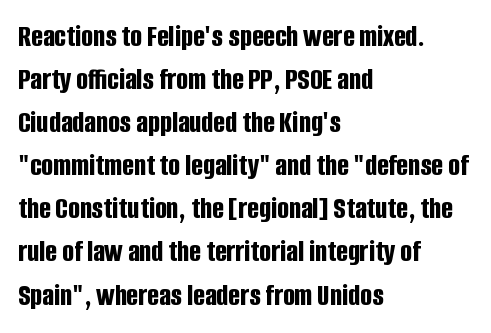
Q: Is the text bold? A: Yes.
Q: Is the text italic (slanted)? A: No, it is upright.
Q: Is the typeface a serif or a sans-serif typeface? A: Sans-serif.
Q: Is the text underlined? A: No.
Q: How is the paragraph aligned? A: Left-aligned.
Q: Is the spacing between letters normal or unusually wide? A: Normal.
Q: Is the spacing between lines tight, normal or loose? A: Normal.
Q: Width (condensed, normal, or wide)? A: Condensed.
Q: Stroke contrast? A: Low.
Q: x-height? A: Large.
Q: Monospaced? A: No.
